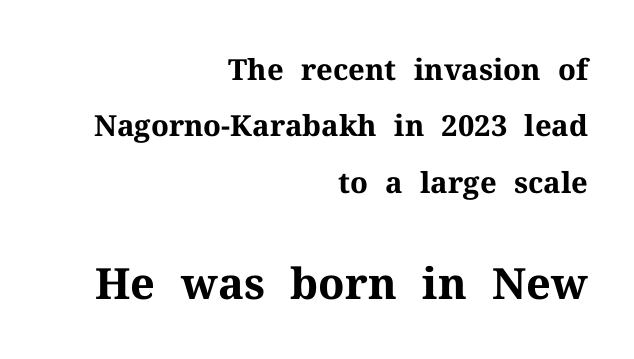
The image shows 43 px bold serif type, upright; set right-aligned, loose line spacing (1.94x), normal letter spacing, not underlined; the second (bottom) block is 1.48x larger; medium stroke contrast and a medium x-height.
